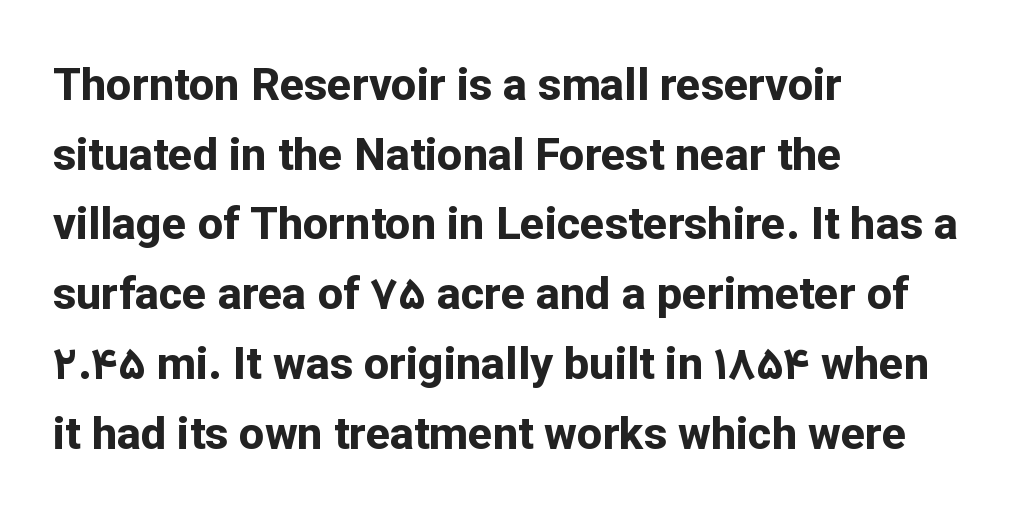
{"serif": "no", "italic": "no", "bold": "yes", "weight": "bold", "width": "normal", "stroke_contrast": "low", "x_height": "medium", "monospaced": "no", "underline": "no", "align": "left", "line_spacing": "normal", "line_spacing_ratio": 1.55, "letter_spacing": "normal", "letter_spacing_em": 0.0, "glyph_px": 45}
